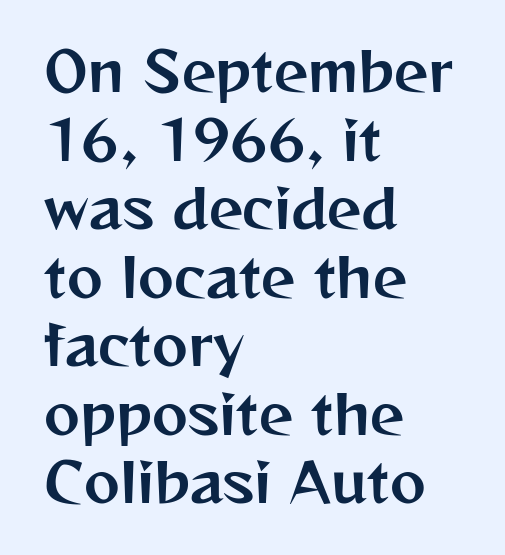
{"serif": "no", "italic": "no", "width": "normal", "stroke_contrast": "medium", "x_height": "medium", "monospaced": "no", "underline": "no", "align": "left", "line_spacing": "normal", "line_spacing_ratio": 1.27, "letter_spacing": "normal", "letter_spacing_em": 0.0, "glyph_px": 54}
